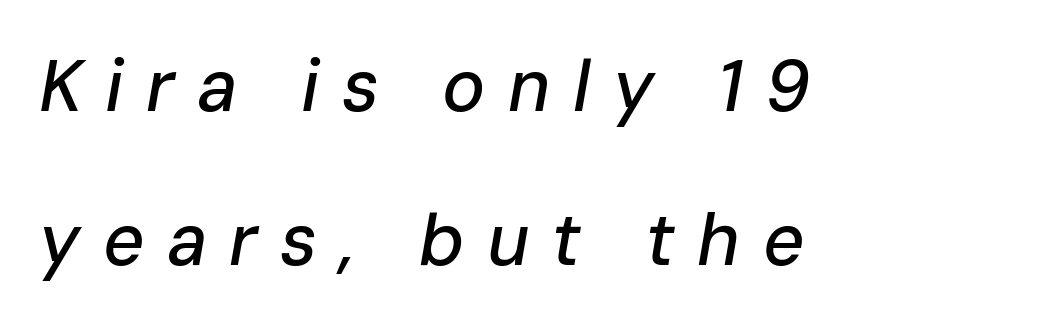
Emphasis-style slanted type is in use. The space directly below the letters is spotless. Students, note that the glyphs here are deliberately spaced far apart. Does the copy run flush right? No — it runs flush left.
